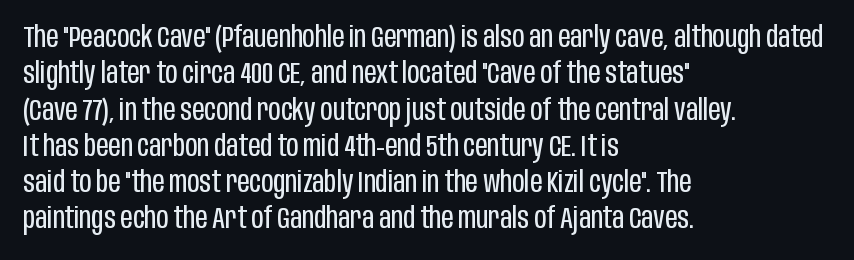
{"serif": "no", "italic": "no", "bold": "no", "weight": "regular", "width": "condensed", "stroke_contrast": "low", "x_height": "large", "monospaced": "no", "underline": "no", "align": "left", "line_spacing_ratio": 1.21, "letter_spacing": "normal", "letter_spacing_em": 0.0, "glyph_px": 30}
